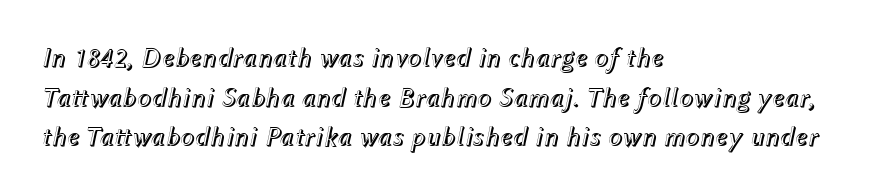
Q: Is the text italic (slanted)? A: Yes, it leans right by about 12 degrees.
Q: Is the text underlined? A: No.
Q: How is the paragraph aligned? A: Left-aligned.
Q: Is the spacing between letters normal or unusually wide? A: Normal.
Q: Is the spacing between lines tight, normal or loose? A: Normal.
